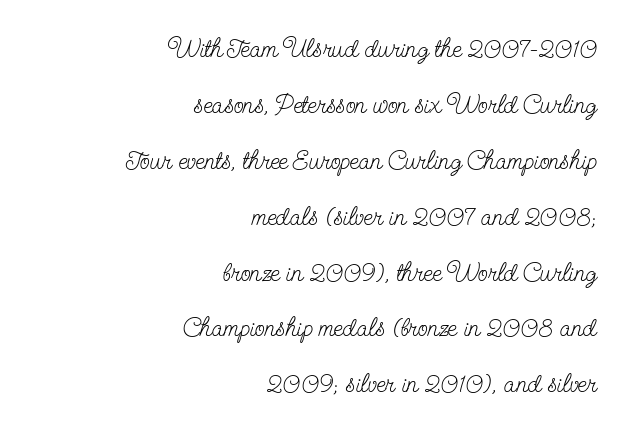
Q: Is the text bold? A: No.
Q: Is the text italic (slanted)? A: Yes.
Q: Is the text underlined? A: No.
Q: How is the paragraph aligned? A: Right-aligned.
Q: Is the spacing between letters normal or unusually wide? A: Normal.
Q: Is the spacing between lines tight, normal or loose? A: Loose.
